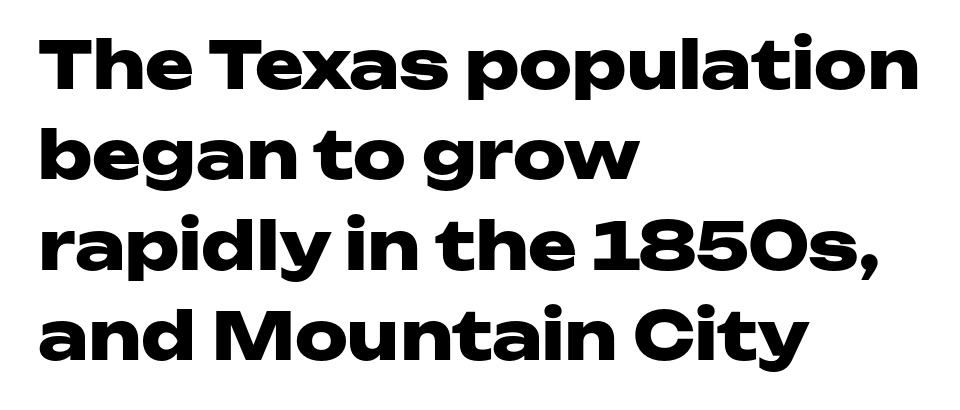
Q: Is the text bold? A: Yes.
Q: Is the text italic (slanted)? A: No, it is upright.
Q: Is the typeface a serif or a sans-serif typeface? A: Sans-serif.
Q: Is the text underlined? A: No.
Q: How is the paragraph aligned? A: Left-aligned.
Q: Is the spacing between letters normal or unusually wide? A: Normal.
Q: Is the spacing between lines tight, normal or loose? A: Normal.
Q: Width (condensed, normal, or wide)? A: Wide.
Q: Stroke contrast? A: Low.
Q: x-height? A: Medium.
Q: Monospaced? A: No.
